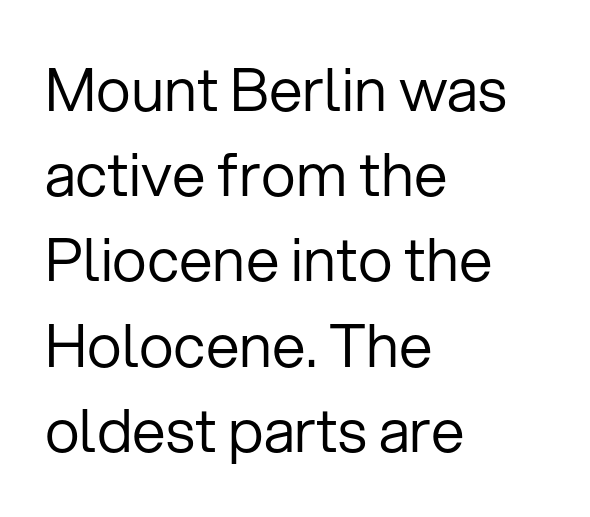
Q: Is the text bold? A: No.
Q: Is the text italic (slanted)? A: No, it is upright.
Q: Is the typeface a serif or a sans-serif typeface? A: Sans-serif.
Q: Is the text underlined? A: No.
Q: How is the paragraph aligned? A: Left-aligned.
Q: Is the spacing between letters normal or unusually wide? A: Normal.
Q: Is the spacing between lines tight, normal or loose? A: Normal.
Q: Width (condensed, normal, or wide)? A: Normal.
Q: Stroke contrast? A: Low.
Q: x-height? A: Medium.
Q: Monospaced? A: No.
